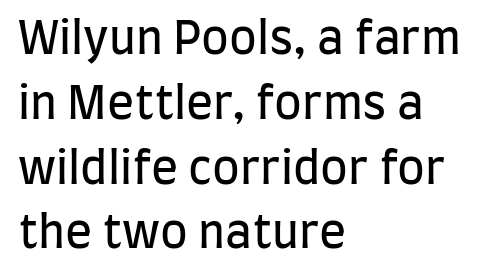
The image shows 45 px regular-weight, condensed sans-serif type, upright; set left-aligned, normal line spacing (1.44x), normal letter spacing, not underlined; low stroke contrast and a large x-height.
